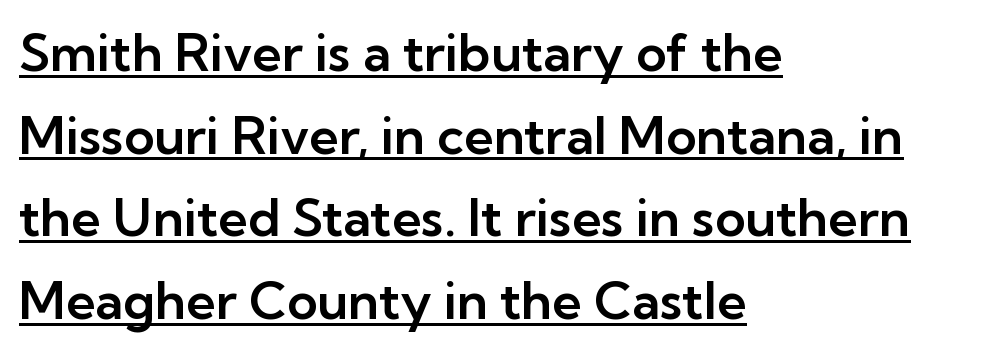
Q: Is the text italic (slanted)? A: No, it is upright.
Q: Is the typeface a serif or a sans-serif typeface? A: Sans-serif.
Q: Is the text underlined? A: Yes.
Q: How is the paragraph aligned? A: Left-aligned.
Q: Is the spacing between letters normal or unusually wide? A: Normal.
Q: Is the spacing between lines tight, normal or loose? A: Normal.
Q: Width (condensed, normal, or wide)? A: Normal.
Q: Stroke contrast? A: Low.
Q: x-height? A: Medium.
Q: Monospaced? A: No.
